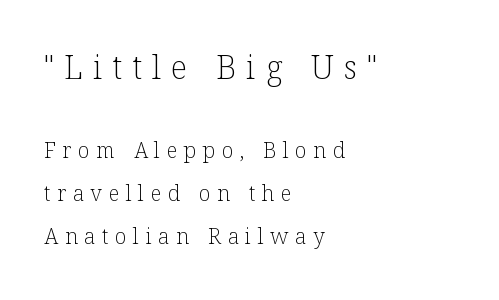
{"serif": "yes", "italic": "no", "bold": "no", "weight": "light", "width": "normal", "stroke_contrast": "low", "x_height": "medium", "monospaced": "no", "underline": "no", "align": "left", "line_spacing": "loose", "line_spacing_ratio": 2.04, "letter_spacing": "wide", "letter_spacing_em": 0.32, "larger_block": "first", "size_ratio": 1.52, "glyph_px": 32}
